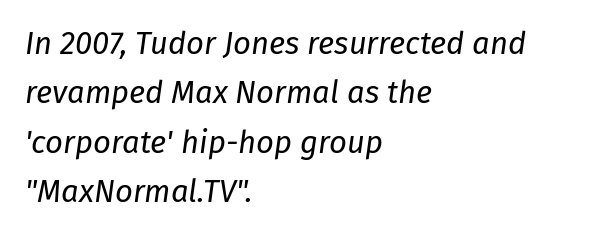
The image shows 31 px regular-weight type, italic (leaning right); set left-aligned, normal line spacing (1.59x), normal letter spacing, not underlined; low stroke contrast and a medium x-height.
